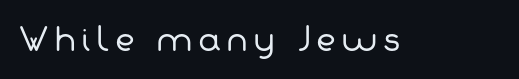
Font category for this specimen: sans-serif. Compared with a typical body face, this is equally light or lighter still. Do the characters align in a grid? No, the font is proportional. Lines of text with bare space underneath.
